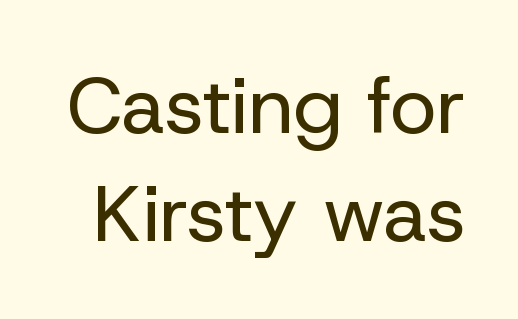
The image shows 79 px regular-weight sans-serif type, upright; set normal line spacing (1.37x), normal letter spacing, not underlined; low stroke contrast and a medium x-height.
